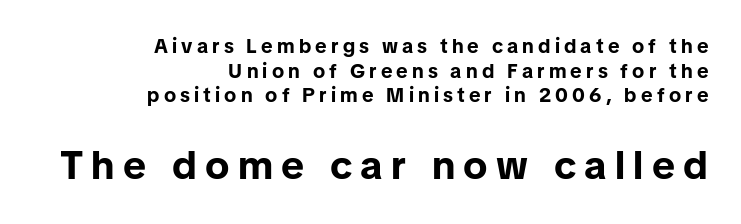
Q: Is the text bold? A: Yes.
Q: Is the text italic (slanted)? A: No, it is upright.
Q: Is the typeface a serif or a sans-serif typeface? A: Sans-serif.
Q: Is the text underlined? A: No.
Q: How is the paragraph aligned? A: Right-aligned.
Q: Is the spacing between letters normal or unusually wide? A: Unusually wide.
Q: Which block of text is set in a larger size, the first (top) or the second (bottom)? A: The second (bottom) one.
Q: Width (condensed, normal, or wide)? A: Normal.
Q: Stroke contrast? A: Low.
Q: x-height? A: Medium.
Q: Monospaced? A: No.
